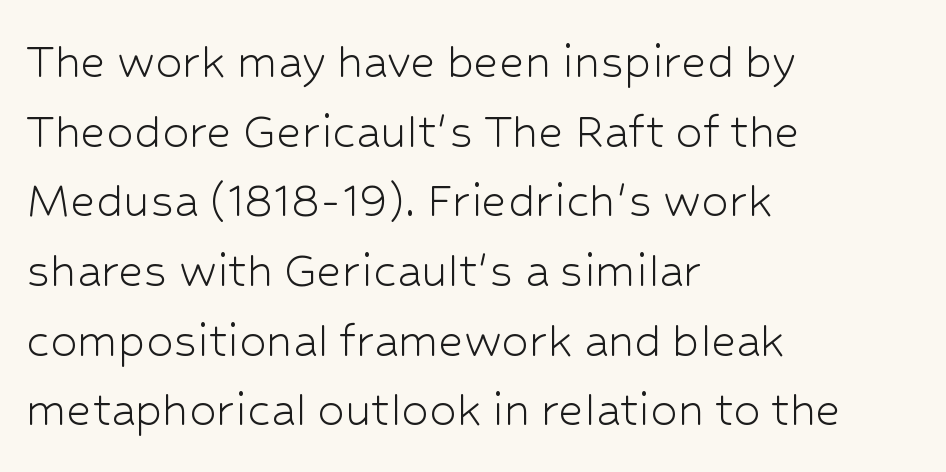
Each letter keeps its own natural width here, so spacing adapts to shape. No heavy texture on the line: the type isn't bold. The leading is moderate, giving the passage an even texture. A clean baseline with only descenders dipping below it. Type style note: lacks serifs.
